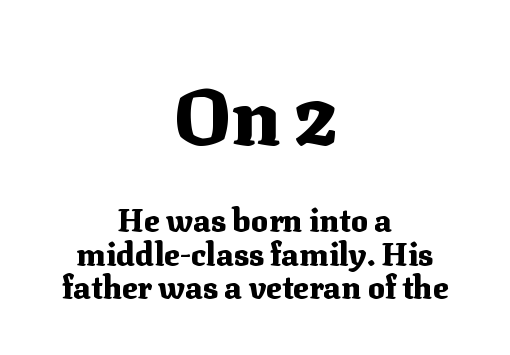
Strong, thick strokes mark this as bold type. Rule under the text: the space is simply empty. Note: serifs present on the glyphs. Letter spacing: default. Compared with typical paragraphs, the rows here are closer together. Spacing verdict: proportional, widths tailored to each character.
